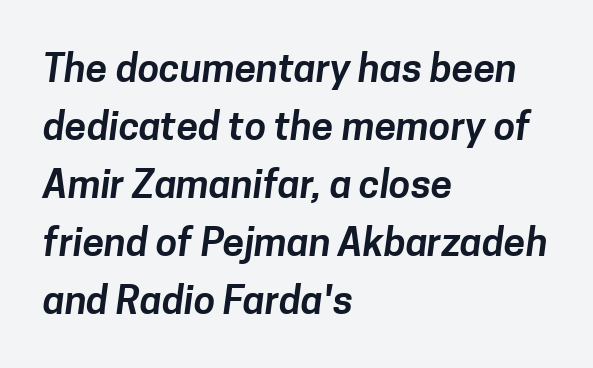
{"serif": "no", "width": "normal", "stroke_contrast": "low", "x_height": "medium", "monospaced": "no", "underline": "no", "align": "left", "line_spacing": "normal", "line_spacing_ratio": 1.49, "letter_spacing": "normal", "letter_spacing_em": 0.0, "glyph_px": 39}
